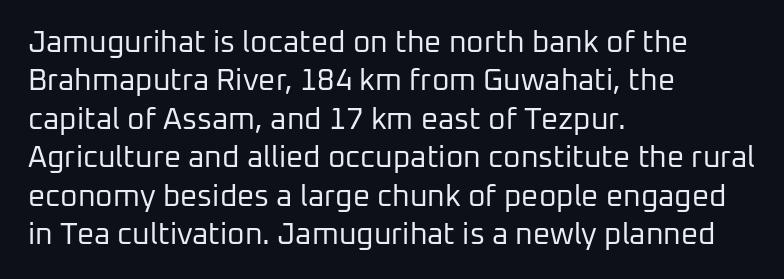
The image shows 30 px regular-weight sans-serif type, upright; set left-aligned, normal line spacing (1.28x), normal letter spacing, not underlined; low stroke contrast and a medium x-height.
